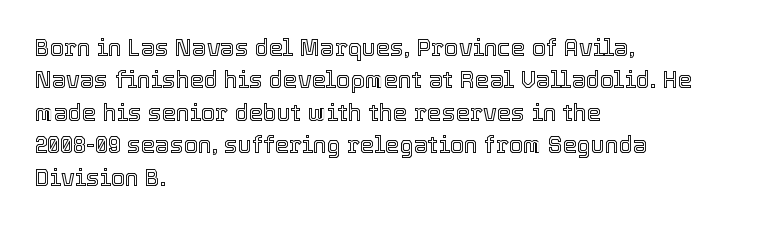
{"italic": "no", "underline": "no", "align": "left", "line_spacing": "normal", "line_spacing_ratio": 1.41, "letter_spacing": "normal", "letter_spacing_em": 0.0, "glyph_px": 23}
